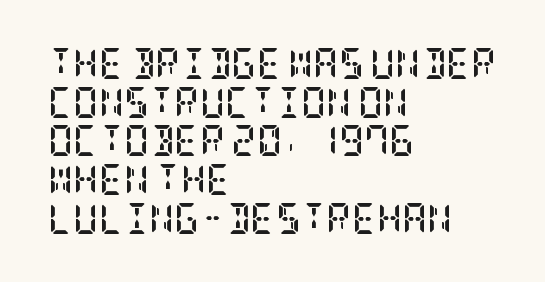
Yep, those are serifs on the letters. You'd pick this weight for a headline — it's a proper bold. The rag falls on the right side of this text block. Any mark beneath the type? The region is blank. Regarding leading, the lines here are spaced in the standard way. Observe the ordinary spacing: letters are neighbours, not strangers.
